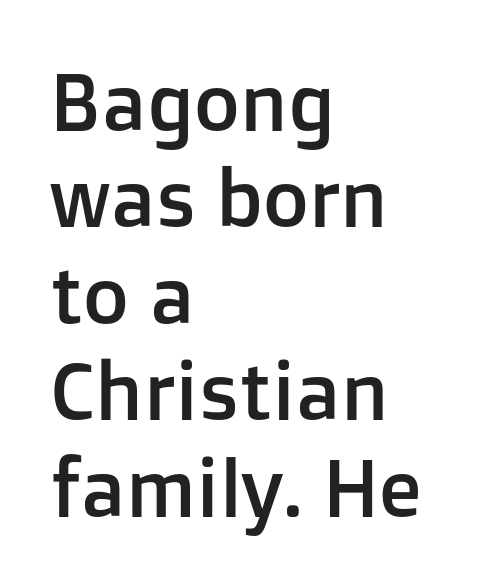
Q: Is the text italic (slanted)? A: No, it is upright.
Q: Is the typeface a serif or a sans-serif typeface? A: Sans-serif.
Q: Is the text underlined? A: No.
Q: How is the paragraph aligned? A: Left-aligned.
Q: Is the spacing between letters normal or unusually wide? A: Normal.
Q: Width (condensed, normal, or wide)? A: Normal.
Q: Stroke contrast? A: Low.
Q: x-height? A: Medium.
Q: Monospaced? A: No.
